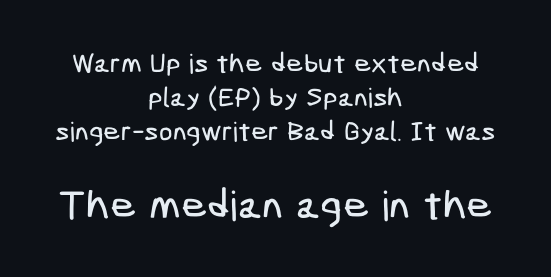
{"serif": "no", "width": "condensed", "stroke_contrast": "low", "x_height": "medium", "underline": "no", "align": "center", "line_spacing": "normal", "line_spacing_ratio": 1.26, "letter_spacing": "normal", "letter_spacing_em": 0.0, "larger_block": "second", "size_ratio": 1.52, "glyph_px": 41}
